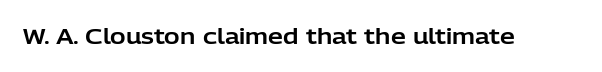
The image shows 21 px text type, upright; set normal letter spacing, not underlined.
